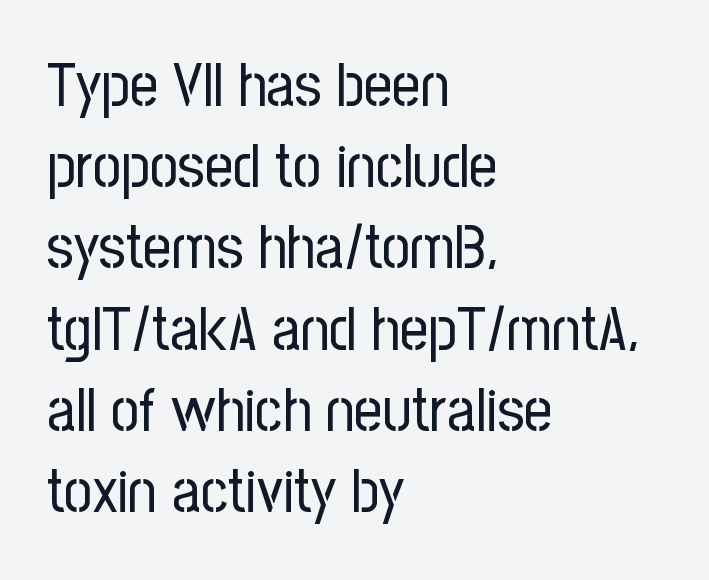
Q: Is the text bold? A: No.
Q: Is the text italic (slanted)? A: No, it is upright.
Q: Is the typeface a serif or a sans-serif typeface? A: Sans-serif.
Q: Is the text underlined? A: No.
Q: How is the paragraph aligned? A: Left-aligned.
Q: Is the spacing between letters normal or unusually wide? A: Normal.
Q: Is the spacing between lines tight, normal or loose? A: Normal.
Q: Width (condensed, normal, or wide)? A: Condensed.
Q: Stroke contrast? A: Low.
Q: x-height? A: Medium.
Q: Monospaced? A: No.
